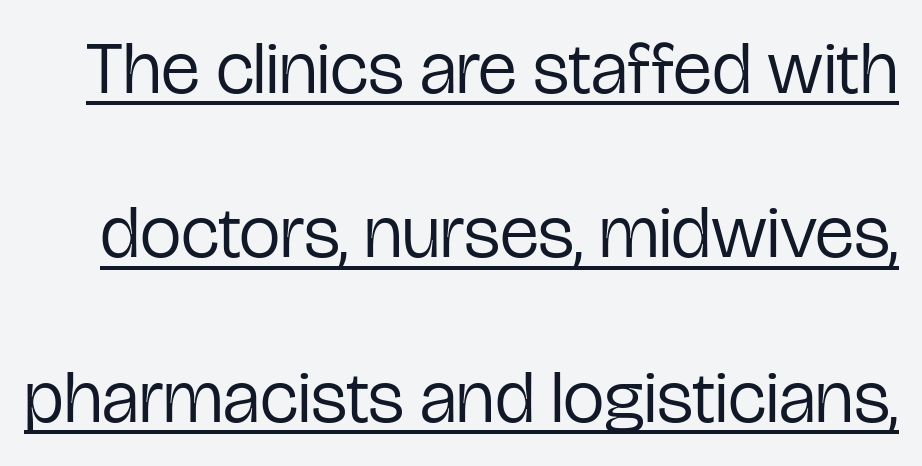
A great deal of white space separates one row of letters from the next. Spacing verdict: proportional, widths tailored to each character. The face used here is rendered with its standard letterfit. The designer went with a sans here, leaving each stem footless. The typesetter has applied underlining to the passage shown. The typesetting does not lean heavy: it is not bold.
